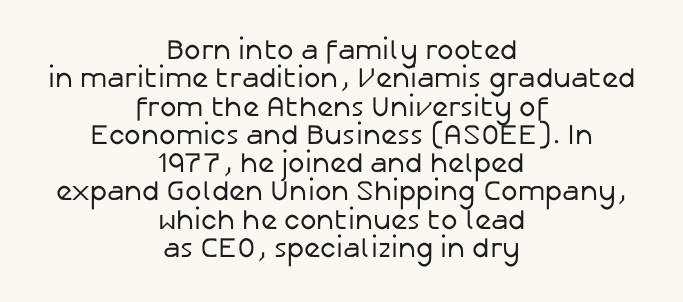
The image shows 28 px regular-weight sans-serif type, upright; set centered, tight line spacing (1.01x), normal letter spacing, not underlined; low stroke contrast and a medium x-height.
